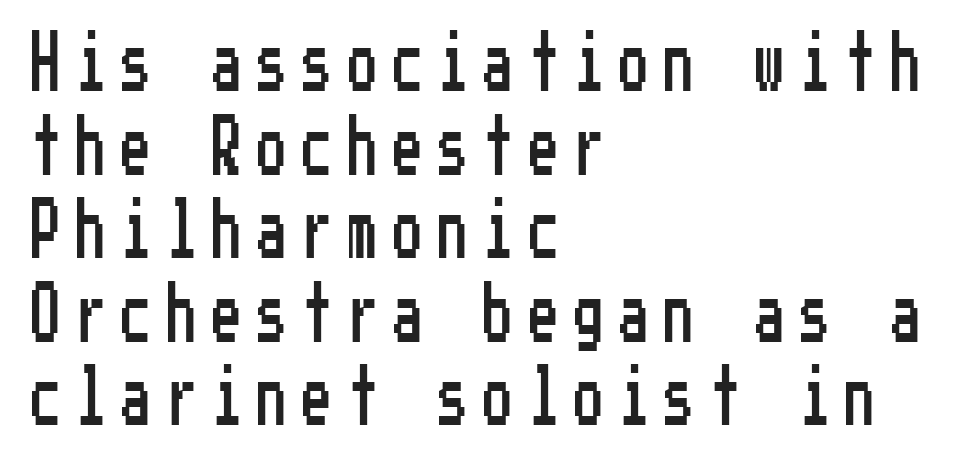
The image shows 58 px condensed sans-serif type, upright; set left-aligned, normal line spacing (1.44x), unusually wide letter spacing (+0.28 em), not underlined; low stroke contrast and a medium x-height.
